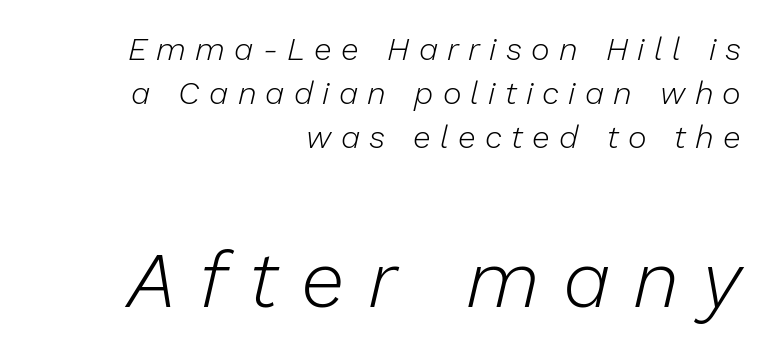
Q: Is the text bold? A: No.
Q: Is the text italic (slanted)? A: Yes, it leans right by about 13 degrees.
Q: Is the text underlined? A: No.
Q: How is the paragraph aligned? A: Right-aligned.
Q: Is the spacing between letters normal or unusually wide? A: Unusually wide.
Q: Is the spacing between lines tight, normal or loose? A: Normal.
Q: Which block of text is set in a larger size, the first (top) or the second (bottom)? A: The second (bottom) one.
Q: Width (condensed, normal, or wide)? A: Normal.
Q: Stroke contrast? A: Low.
Q: x-height? A: Medium.
Q: Monospaced? A: No.
